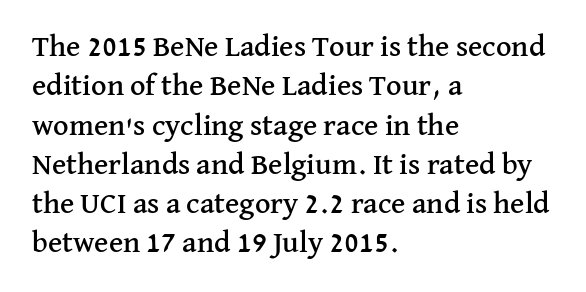
Left-aligned paragraph, ragged on the right. Spacing between characters is what you'd get straight out of the box. The type family on display is of the serif kind. Ordinary non-slanted type is in use.
